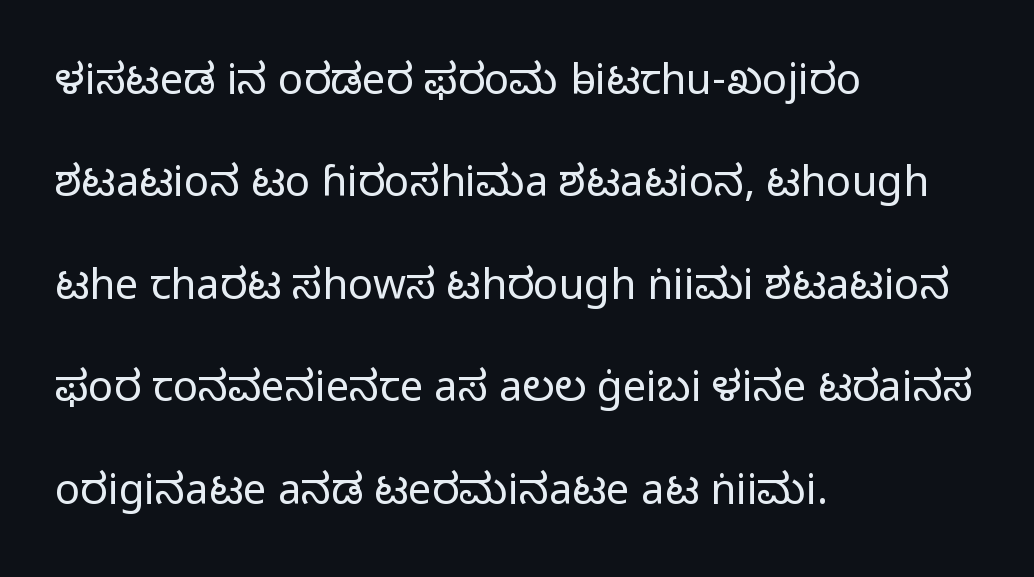
Q: Is the text bold? A: No.
Q: Is the text italic (slanted)? A: No, it is upright.
Q: Is the typeface a serif or a sans-serif typeface? A: Sans-serif.
Q: Is the text underlined? A: No.
Q: How is the paragraph aligned? A: Left-aligned.
Q: Is the spacing between letters normal or unusually wide? A: Normal.
Q: Is the spacing between lines tight, normal or loose? A: Loose.
Q: Width (condensed, normal, or wide)? A: Normal.
Q: Stroke contrast? A: Low.
Q: x-height? A: Medium.
Q: Monospaced? A: No.
